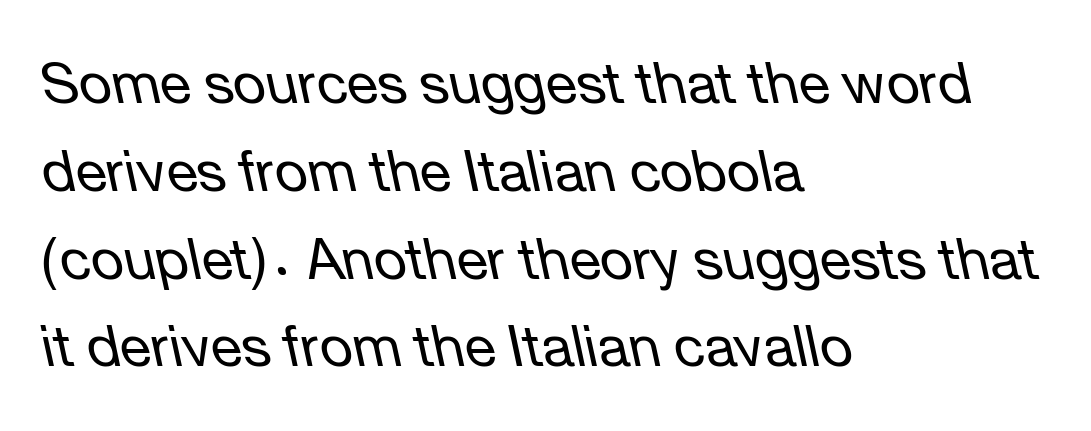
Q: Is the text bold? A: No.
Q: Is the text italic (slanted)? A: Yes, it leans left by about 12 degrees.
Q: Is the text underlined? A: No.
Q: How is the paragraph aligned? A: Left-aligned.
Q: Is the spacing between letters normal or unusually wide? A: Normal.
Q: Is the spacing between lines tight, normal or loose? A: Normal.
Q: Width (condensed, normal, or wide)? A: Normal.
Q: Stroke contrast? A: Low.
Q: x-height? A: Medium.
Q: Monospaced? A: No.
